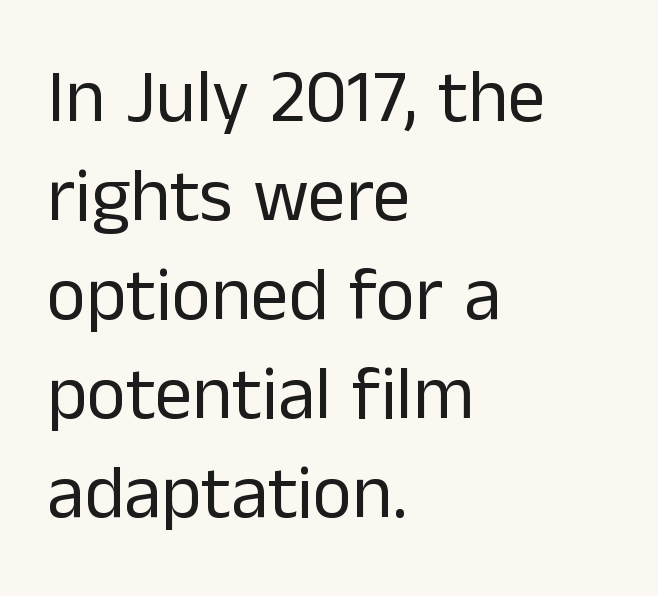
Q: Is the text bold? A: No.
Q: Is the text italic (slanted)? A: No, it is upright.
Q: Is the typeface a serif or a sans-serif typeface? A: Sans-serif.
Q: Is the text underlined? A: No.
Q: How is the paragraph aligned? A: Left-aligned.
Q: Is the spacing between letters normal or unusually wide? A: Normal.
Q: Is the spacing between lines tight, normal or loose? A: Normal.
Q: Width (condensed, normal, or wide)? A: Normal.
Q: Stroke contrast? A: Low.
Q: x-height? A: Medium.
Q: Monospaced? A: No.
